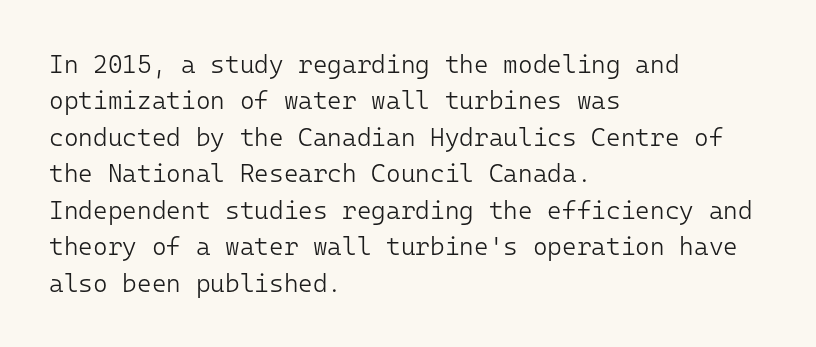
In terms of posture, this sample is upright. The passage shown has conventional tracking throughout. The zone under the glyphs is completely vacant. The lines are quadded left. These glyphs show unthickened strokes, regular width or finer. Rows of type keep a routine distance in the vertical direction.
